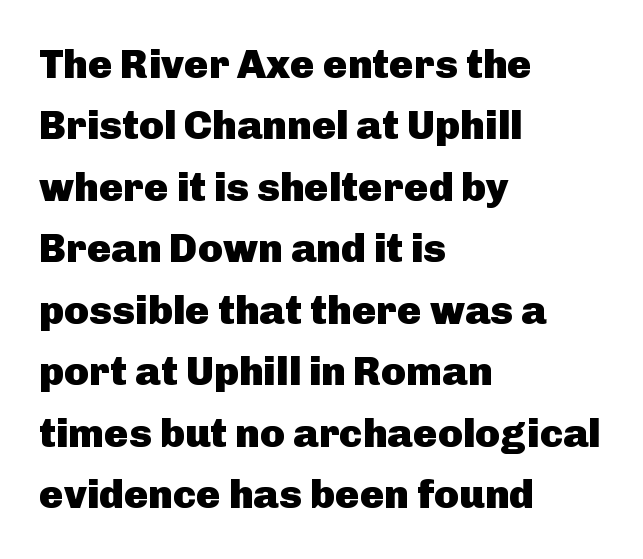
The image shows 41 px heavy sans-serif type, upright; set left-aligned, normal line spacing (1.5x), normal letter spacing, not underlined; low stroke contrast and a medium x-height.
